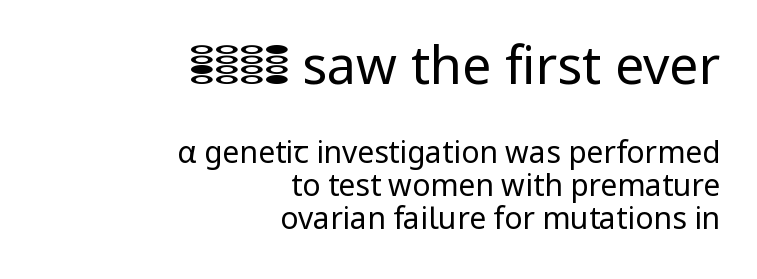
Q: Is the text bold? A: No.
Q: Is the text italic (slanted)? A: No, it is upright.
Q: Is the typeface a serif or a sans-serif typeface? A: Sans-serif.
Q: Is the text underlined? A: No.
Q: How is the paragraph aligned? A: Right-aligned.
Q: Is the spacing between letters normal or unusually wide? A: Normal.
Q: Is the spacing between lines tight, normal or loose? A: Tight.
Q: Which block of text is set in a larger size, the first (top) or the second (bottom)? A: The first (top) one.
Q: Width (condensed, normal, or wide)? A: Normal.
Q: Stroke contrast? A: Low.
Q: x-height? A: Medium.
Q: Monospaced? A: No.
